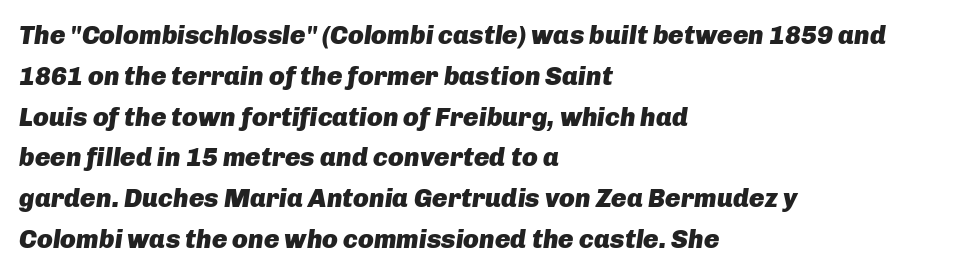
This sample is left-justified, so line endings fall wherever the words run out. The words here are not underlined. The axis of the letterforms is tilted away from vertical. How would I describe the line gaps? Plain and ordinary.
